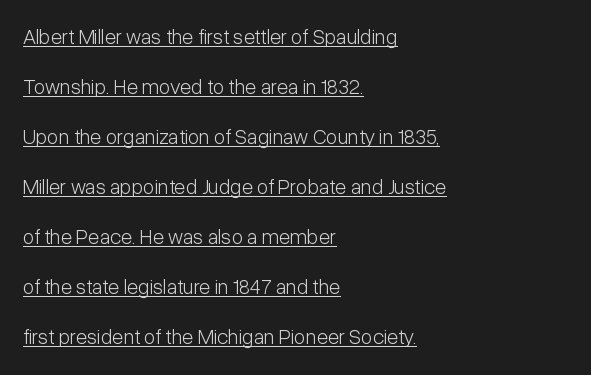
When letters stand straight like this, we call the style roman or upright. This block would shrink considerably if given ordinary leading; it's expanded now. Notice how a bar underscores the lettering throughout. The typesetting does not lean heavy: it is not bold. This sample uses plain, unmodified letter spacing. This sample is left-justified, so line endings fall wherever the words run out.
